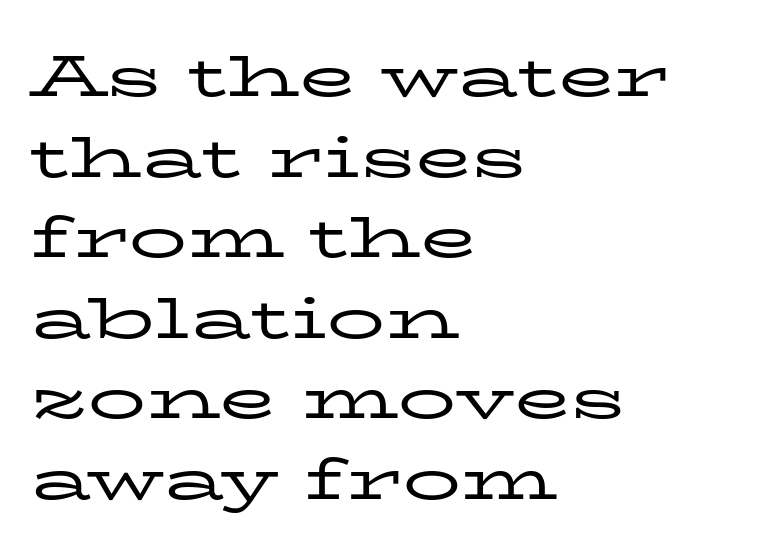
The typography opts for an upright posture over an oblique one. Stroke thickness stays within the range of a standard reading face or lighter. What's the leading like? Ordinary, nothing unusual. The space directly below the letters is spotless. This rendering leaves character spacing at its baseline value. These lines are set flush left with a ragged right edge.
